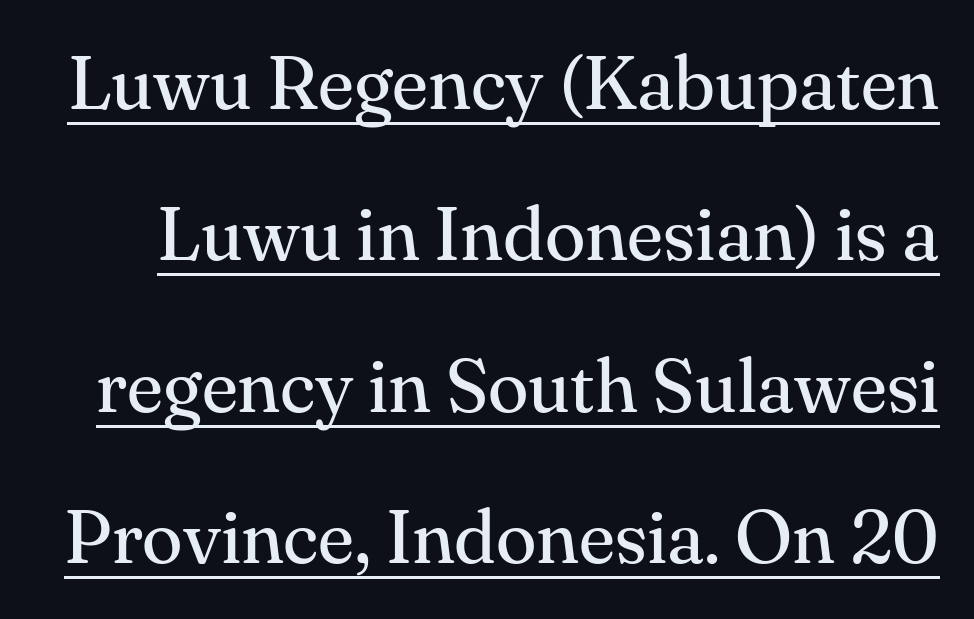
The image shows 75 px regular-weight serif type, upright; set loose line spacing (2.02x), normal letter spacing, underlined; medium stroke contrast and a small x-height.
